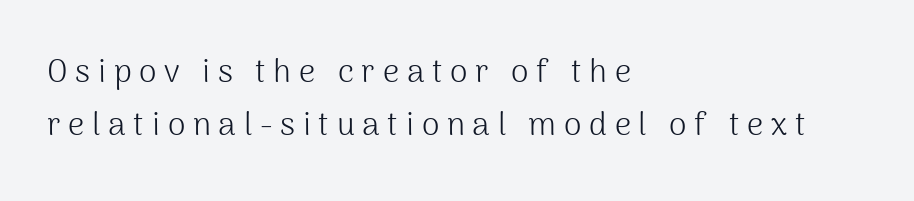
The image shows 32 px light sans-serif type, upright; set left-aligned, normal line spacing (1.67x), unusually wide letter spacing (+0.24 em), not underlined; medium stroke contrast and a medium x-height.
